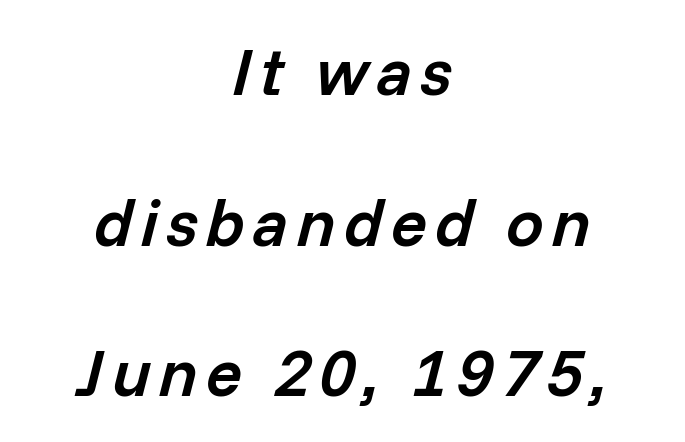
The image shows 67 px semibold type, italic (leaning right); set centered, loose line spacing (2.25x), not underlined; low stroke contrast and a medium x-height.
